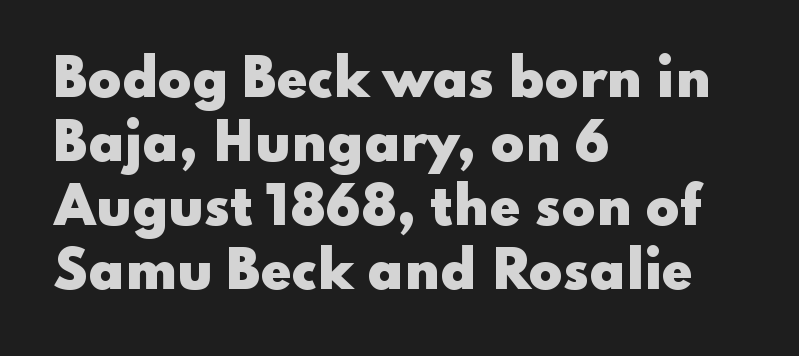
Q: Is the text bold? A: Yes.
Q: Is the text italic (slanted)? A: No, it is upright.
Q: Is the typeface a serif or a sans-serif typeface? A: Sans-serif.
Q: Is the text underlined? A: No.
Q: How is the paragraph aligned? A: Left-aligned.
Q: Is the spacing between letters normal or unusually wide? A: Normal.
Q: Is the spacing between lines tight, normal or loose? A: Normal.
Q: Width (condensed, normal, or wide)? A: Wide.
Q: Stroke contrast? A: Low.
Q: x-height? A: Small.
Q: Monospaced? A: No.
